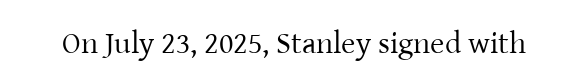
Posture: straight, roman, zero tilt. Decoration check: the copy has no underline. Typographically, this falls in the serif category. The rendering uses natural spacing where letterforms have individual widths. Caption: standard tracking, unaltered.
